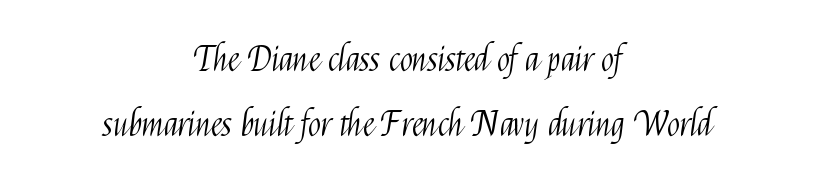
Q: Is the text bold? A: No.
Q: Is the text italic (slanted)? A: Yes.
Q: Is the typeface a serif or a sans-serif typeface? A: Sans-serif.
Q: Is the text underlined? A: No.
Q: How is the paragraph aligned? A: Centered.
Q: Is the spacing between letters normal or unusually wide? A: Normal.
Q: Is the spacing between lines tight, normal or loose? A: Loose.
Q: Width (condensed, normal, or wide)? A: Condensed.
Q: Stroke contrast? A: Medium.
Q: x-height? A: Medium.
Q: Monospaced? A: No.
